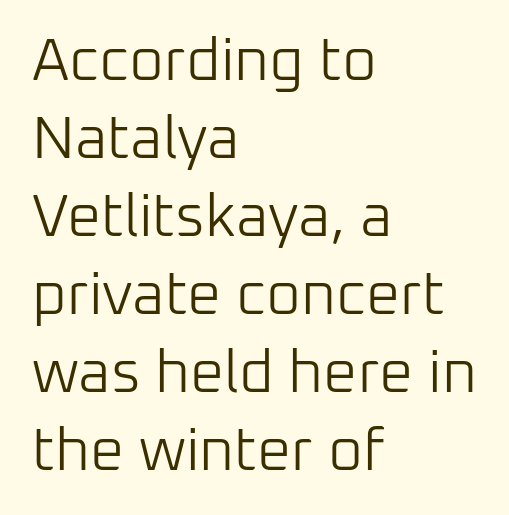
The image shows 60 px light sans-serif type, upright; set left-aligned, normal line spacing (1.3x), normal letter spacing, not underlined; low stroke contrast and a medium x-height.
